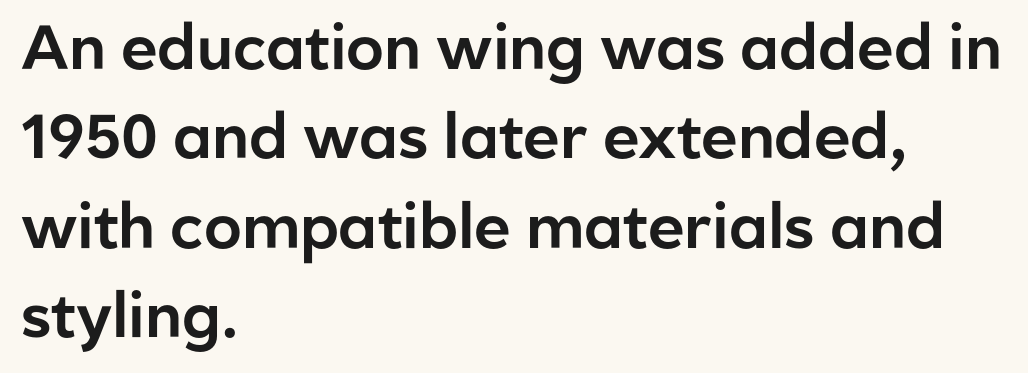
{"serif": "no", "italic": "no", "width": "normal", "stroke_contrast": "low", "x_height": "medium", "monospaced": "no", "underline": "no", "align": "left", "line_spacing": "normal", "line_spacing_ratio": 1.44, "letter_spacing": "normal", "letter_spacing_em": 0.0, "glyph_px": 62}
